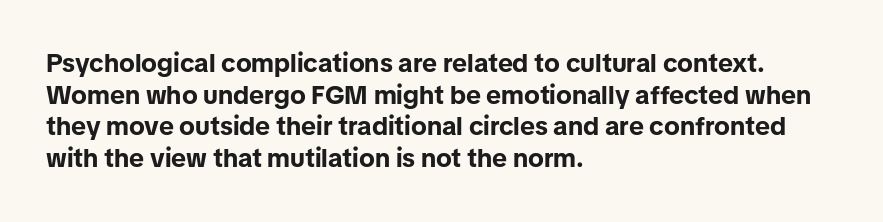
I'd describe the lettering as bold — thick and assertive. Words appear dense and cohesive because spacing is normal. Reading down the block, your eye returns to a fixed left position each line. The lettering holds an erect, upright posture throughout. Descender tails drop into unmarked territory.
